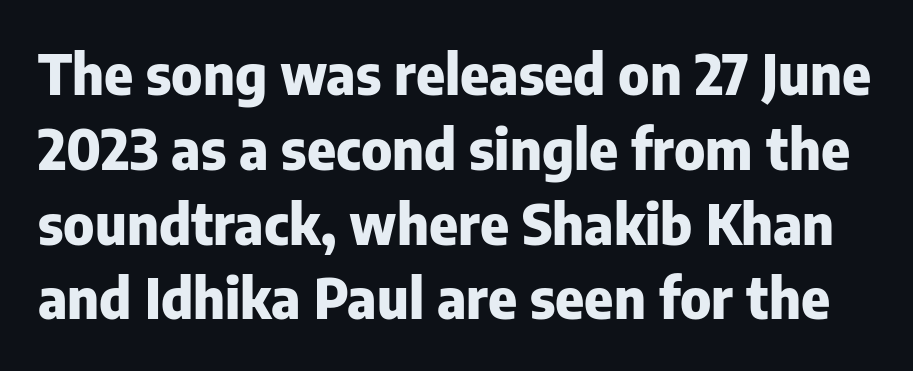
The image shows 55 px heavy sans-serif type, upright; set normal line spacing (1.36x), normal letter spacing, not underlined; low stroke contrast and a medium x-height.
